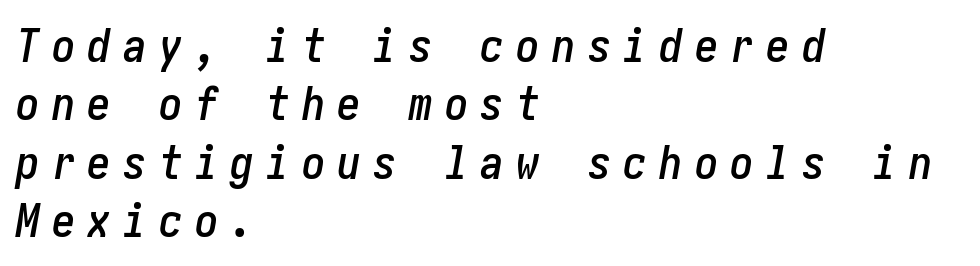
{"italic": "yes", "lean": "right", "slant_degrees": 10, "width": "condensed", "stroke_contrast": "low", "x_height": "medium", "underline": "no", "align": "left", "line_spacing_ratio": 1.24, "letter_spacing": "wide", "letter_spacing_em": 0.26, "glyph_px": 47}
